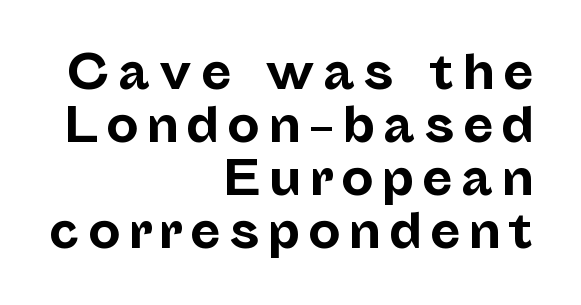
The rendering anchors every line to the right-hand side. The face used here has the dense, thick strokes of a bold. Baseline-to-baseline distance is barely more than the letter height. The typography opts for an upright posture over an oblique one. Spacing verdict: proportional, widths tailored to each character.
